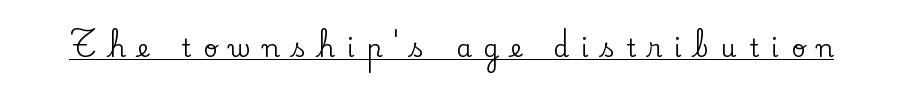
Quick note: not italic, upright. Caption: expanded tracking, letters set apart. Underline: present.
